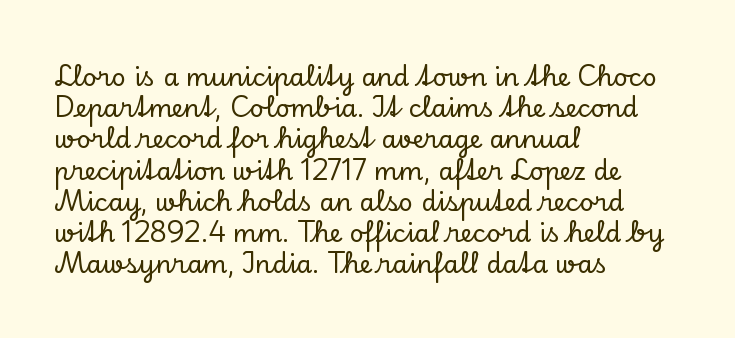
{"italic": "no", "underline": "no", "align": "left", "line_spacing": "normal", "line_spacing_ratio": 1.25, "letter_spacing": "normal", "letter_spacing_em": 0.0, "glyph_px": 25}
